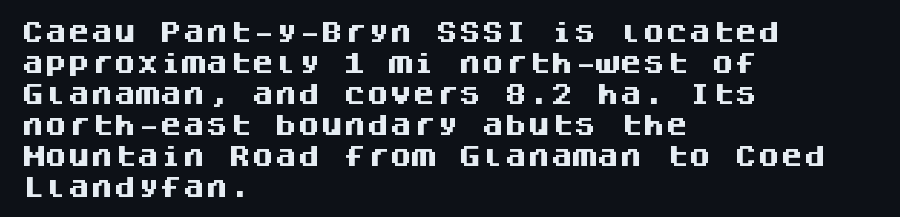
Caption: bold face, heavy strokes. Compared with typical body copy, the letter spacing here is the same. Line starts are locked; line ends wander. The axis of the letterforms is exactly vertical.
